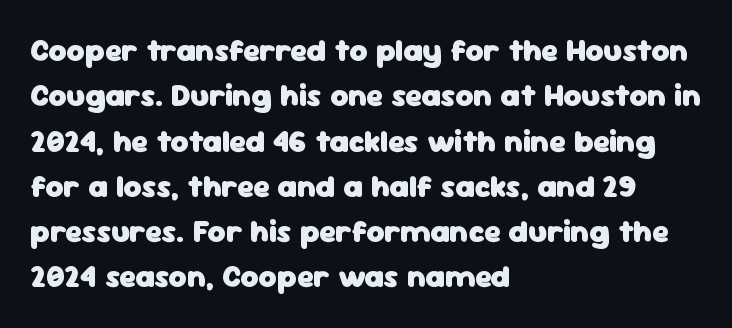
The image shows 31 px heavy sans-serif type, upright; set left-aligned, normal line spacing (1.46x), normal letter spacing, not underlined; low stroke contrast and a medium x-height.
